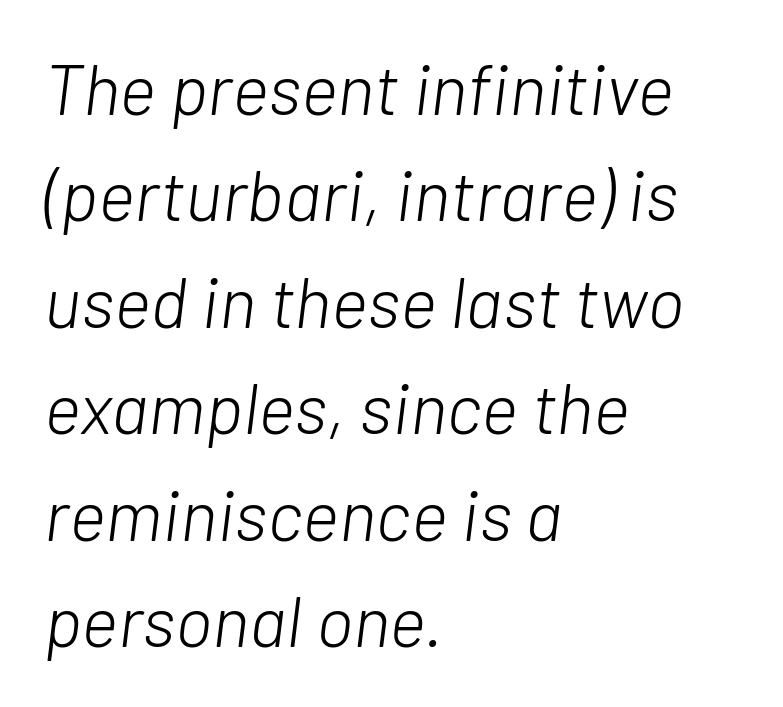
Q: Is the text bold? A: No.
Q: Is the text italic (slanted)? A: Yes, it leans right by about 7 degrees.
Q: Is the text underlined? A: No.
Q: How is the paragraph aligned? A: Left-aligned.
Q: Is the spacing between letters normal or unusually wide? A: Normal.
Q: Is the spacing between lines tight, normal or loose? A: Normal.
Q: Width (condensed, normal, or wide)? A: Normal.
Q: Stroke contrast? A: Low.
Q: x-height? A: Medium.
Q: Monospaced? A: No.
